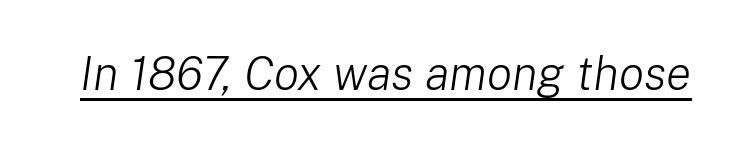
{"italic": "yes", "lean": "right", "slant_degrees": 8, "bold": "no", "weight": "light", "width": "normal", "stroke_contrast": "low", "x_height": "medium", "monospaced": "no", "underline": "yes", "letter_spacing": "normal", "letter_spacing_em": 0.0, "glyph_px": 47}
